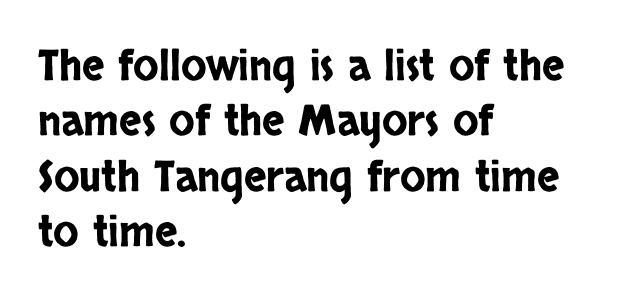
The image shows 42 px condensed sans-serif type, upright; set left-aligned, normal line spacing (1.32x), normal letter spacing, not underlined; low stroke contrast and a large x-height.
